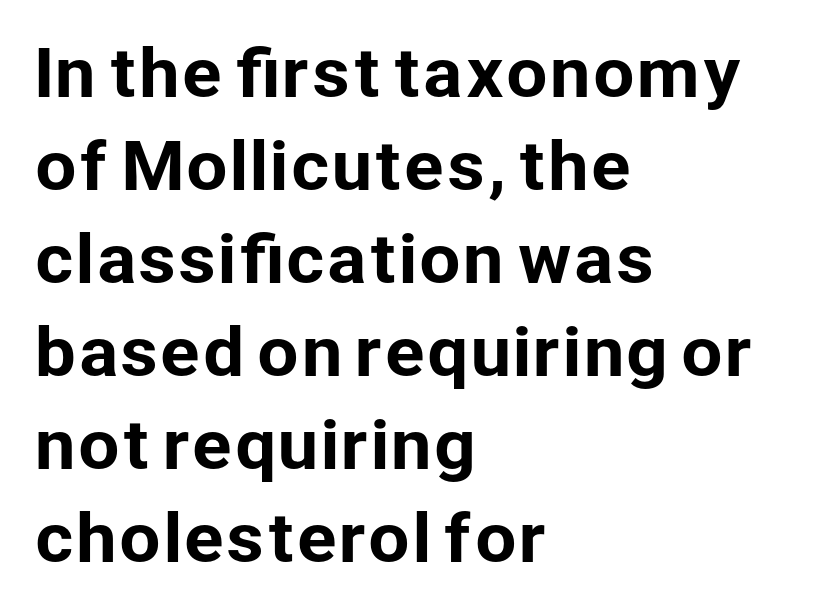
Q: Is the text italic (slanted)? A: No, it is upright.
Q: Is the typeface a serif or a sans-serif typeface? A: Sans-serif.
Q: Is the text underlined? A: No.
Q: How is the paragraph aligned? A: Left-aligned.
Q: Is the spacing between letters normal or unusually wide? A: Normal.
Q: Is the spacing between lines tight, normal or loose? A: Normal.
Q: Width (condensed, normal, or wide)? A: Normal.
Q: Stroke contrast? A: Low.
Q: x-height? A: Medium.
Q: Monospaced? A: No.
